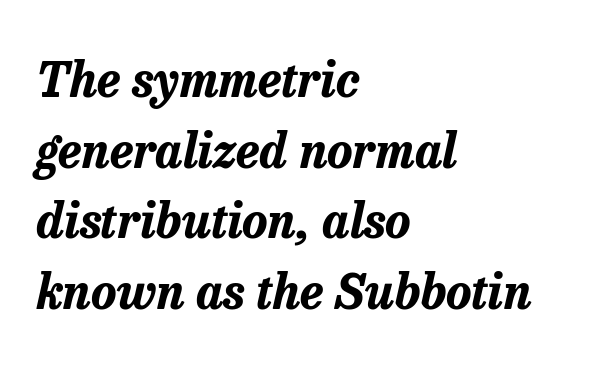
These lines are rendered in a variable-pitch font. If you measured baseline to baseline, you'd find a middling distance. Observe the ordinary spacing: letters are neighbours, not strangers. The axis of the letterforms is tilted away from vertical. The passage shown is not underscored anywhere. The rag falls on the right side of this text block.
